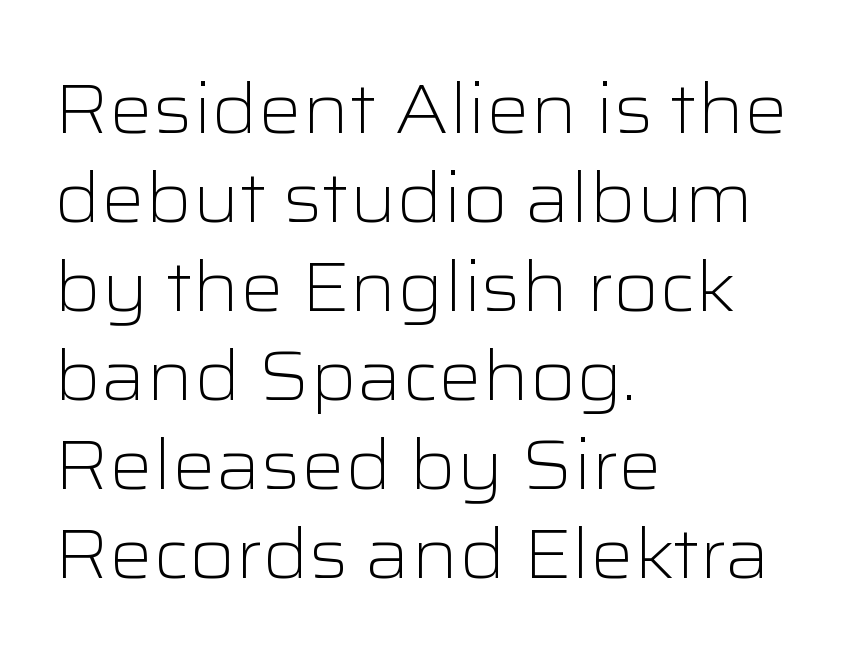
Q: Is the text bold? A: No.
Q: Is the text italic (slanted)? A: No, it is upright.
Q: Is the typeface a serif or a sans-serif typeface? A: Sans-serif.
Q: Is the text underlined? A: No.
Q: How is the paragraph aligned? A: Left-aligned.
Q: Is the spacing between letters normal or unusually wide? A: Normal.
Q: Is the spacing between lines tight, normal or loose? A: Normal.
Q: Width (condensed, normal, or wide)? A: Wide.
Q: Stroke contrast? A: Low.
Q: x-height? A: Medium.
Q: Monospaced? A: No.
